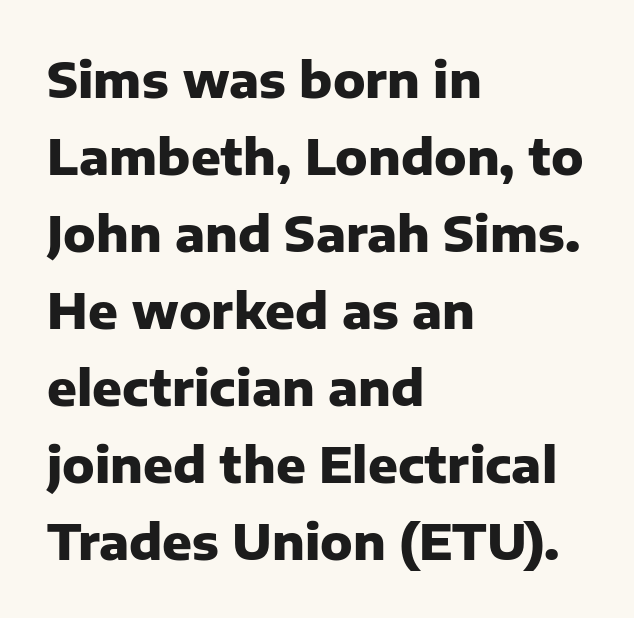
The image shows 49 px heavy sans-serif type, upright; set left-aligned, normal line spacing (1.57x), normal letter spacing, not underlined; low stroke contrast and a medium x-height.
